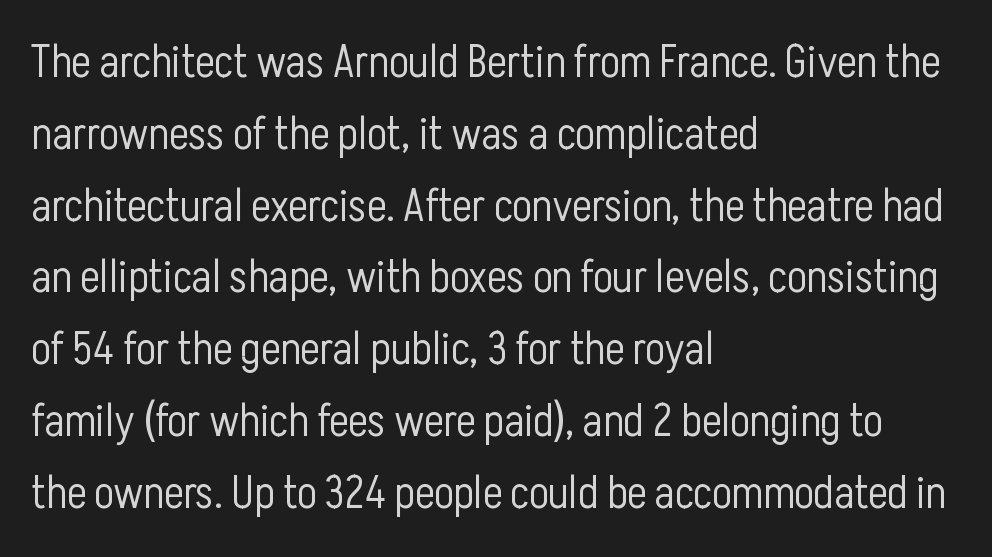
The image shows 46 px light, condensed sans-serif type, upright; set left-aligned, normal line spacing (1.56x), normal letter spacing, not underlined; low stroke contrast and a medium x-height.
